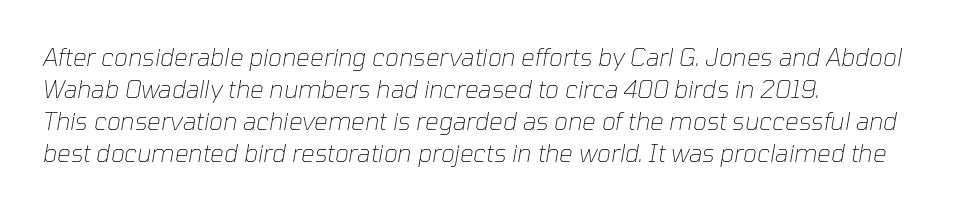
Stroke thickness stays within the range of a standard reading face or lighter. Slant detected: the letters are inclined. Honestly, the row spacing looks completely unremarkable. This sample uses plain, unmodified letter spacing. Lines of text with bare space underneath. The passage is arranged the way most books set body copy — flush left.
